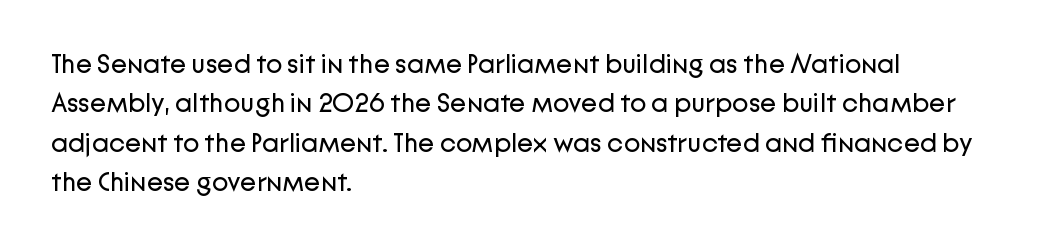
{"italic": "no", "bold": "no", "underline": "no", "align": "left", "line_spacing": "normal", "line_spacing_ratio": 1.46, "letter_spacing": "normal", "letter_spacing_em": 0.0, "glyph_px": 27}
